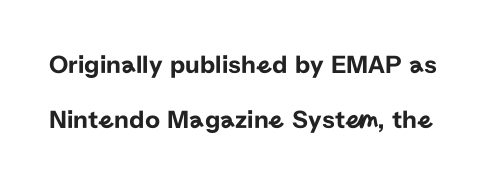
Q: Is the text italic (slanted)? A: No, it is upright.
Q: Is the text underlined? A: No.
Q: Is the spacing between letters normal or unusually wide? A: Normal.
Q: Is the spacing between lines tight, normal or loose? A: Loose.
